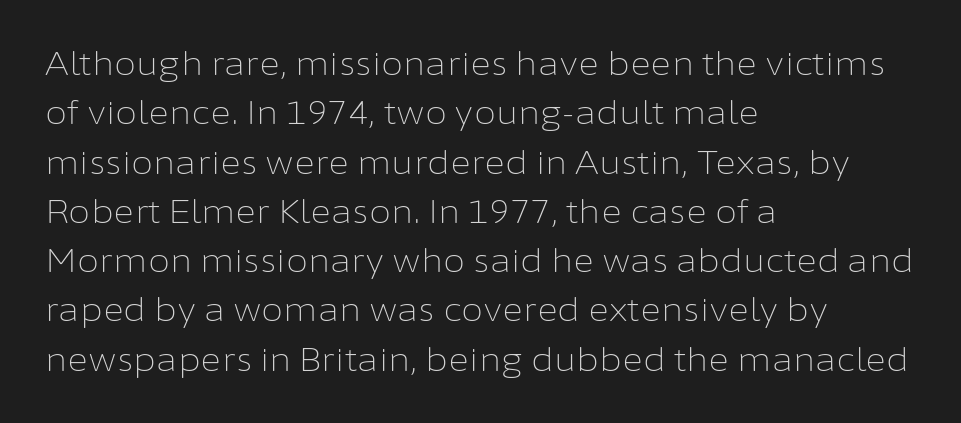
The image shows 32 px light sans-serif type, upright; set left-aligned, normal line spacing (1.54x), normal letter spacing, not underlined; low stroke contrast and a medium x-height.
